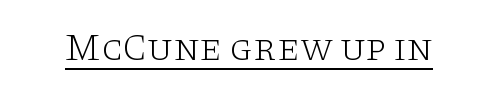
Note the varied advance widths — an 'i' is clearly narrower than an 'm'. Letters have the restrained weight of plain body copy at most. Quick note: underline on. Little horizontal feet cap the strokes, marking this as serif type. Words appear dense and cohesive because spacing is normal. These lines were composed using upright roman letters.
